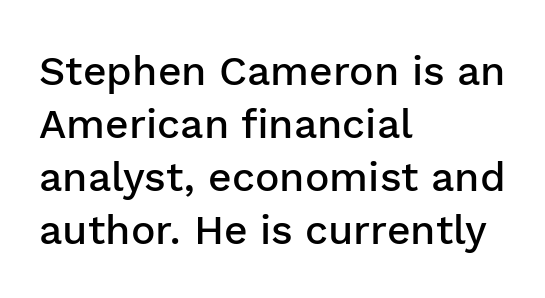
{"serif": "no", "italic": "no", "bold": "semi", "weight": "semibold", "width": "normal", "stroke_contrast": "low", "x_height": "medium", "monospaced": "no", "underline": "no", "align": "left", "line_spacing": "normal", "line_spacing_ratio": 1.29, "letter_spacing": "normal", "letter_spacing_em": 0.0, "glyph_px": 41}
